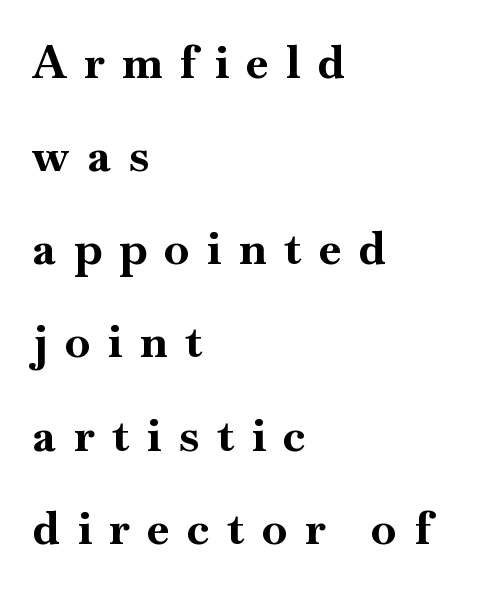
{"serif": "yes", "italic": "no", "bold": "yes", "weight": "bold", "width": "normal", "stroke_contrast": "high", "x_height": "small", "monospaced": "no", "underline": "no", "align": "left", "line_spacing": "loose", "line_spacing_ratio": 2.07, "letter_spacing": "wide", "letter_spacing_em": 0.4, "glyph_px": 45}
